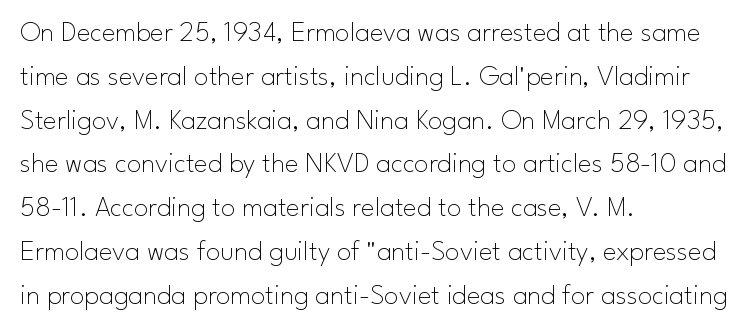
{"serif": "no", "italic": "no", "bold": "no", "weight": "thin", "width": "normal", "stroke_contrast": "low", "x_height": "small", "monospaced": "no", "underline": "no", "align": "left", "line_spacing": "normal", "line_spacing_ratio": 1.51, "letter_spacing": "normal", "letter_spacing_em": 0.0, "glyph_px": 29}
